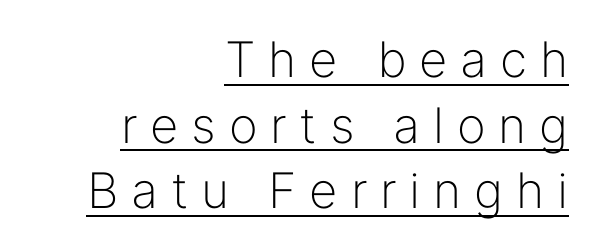
Q: Is the text bold? A: No.
Q: Is the text italic (slanted)? A: No, it is upright.
Q: Is the typeface a serif or a sans-serif typeface? A: Sans-serif.
Q: Is the text underlined? A: Yes.
Q: How is the paragraph aligned? A: Right-aligned.
Q: Is the spacing between letters normal or unusually wide? A: Unusually wide.
Q: Is the spacing between lines tight, normal or loose? A: Normal.
Q: Width (condensed, normal, or wide)? A: Normal.
Q: Stroke contrast? A: Low.
Q: x-height? A: Medium.
Q: Monospaced? A: No.
